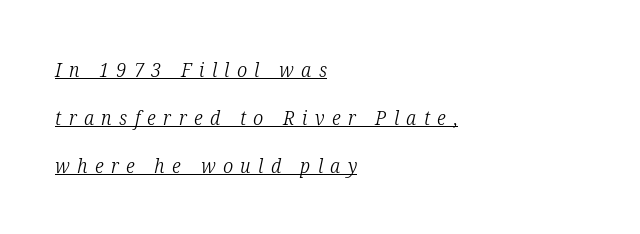
The image shows 20 px text type, italic (leaning right); set left-aligned, loose line spacing (2.39x), unusually wide letter spacing (+0.37 em), underlined.
